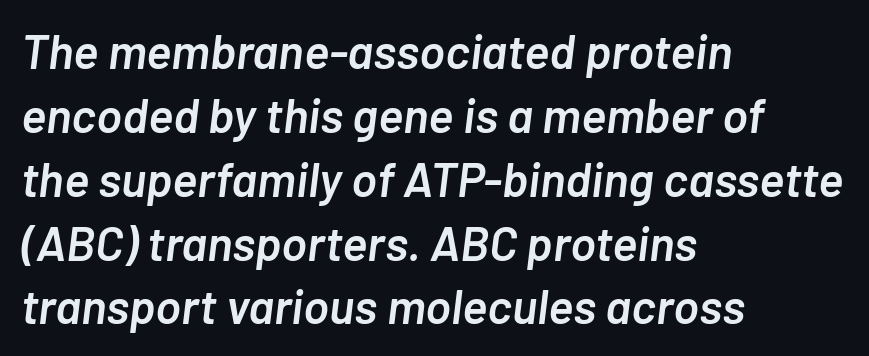
The image shows 48 px semibold type, italic (leaning right); set left-aligned, normal line spacing (1.33x), normal letter spacing, not underlined; low stroke contrast and a medium x-height.
